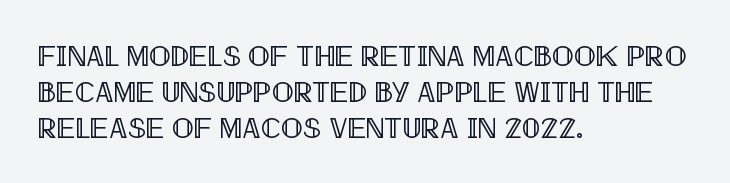
Q: Is the text italic (slanted)? A: No, it is upright.
Q: Is the text underlined? A: No.
Q: How is the paragraph aligned? A: Left-aligned.
Q: Is the spacing between letters normal or unusually wide? A: Normal.
Q: Is the spacing between lines tight, normal or loose? A: Normal.
Q: Width (condensed, normal, or wide)? A: Condensed.
Q: x-height? A: Large.
Q: Monospaced? A: No.
